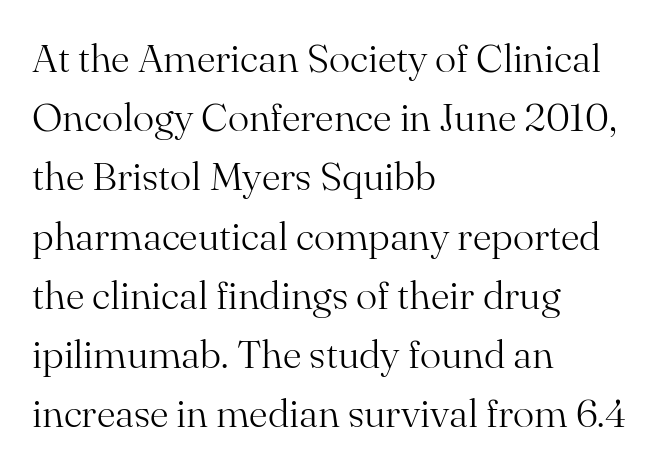
Does extra space separate the letters? No, they use regular spacing. Visually the block forms a straight wall on the left and a jagged coastline on the right. Any mark beneath the type? The region is blank. Think of a printed novel: that variable character pitch is what you see here. Upright lettering throughout.
